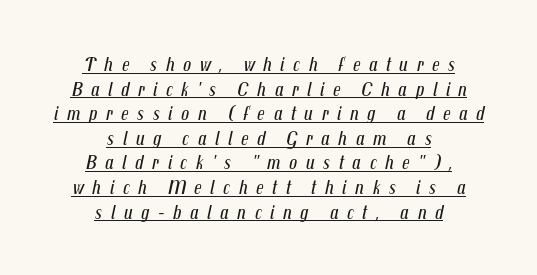
{"italic": "yes", "lean": "right", "slant_degrees": 12, "bold": "no", "underline": "yes", "align": "center", "line_spacing_ratio": 1.23, "letter_spacing": "wide", "letter_spacing_em": 0.42, "glyph_px": 20}
